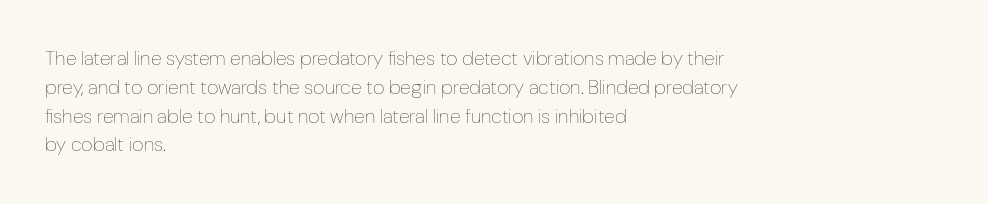
Q: Is the text bold? A: No.
Q: Is the text italic (slanted)? A: No, it is upright.
Q: Is the text underlined? A: No.
Q: How is the paragraph aligned? A: Left-aligned.
Q: Is the spacing between letters normal or unusually wide? A: Normal.
Q: Is the spacing between lines tight, normal or loose? A: Normal.
